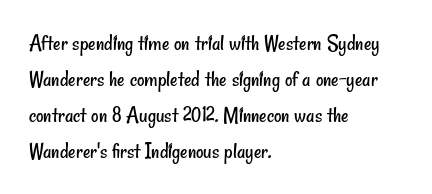
The image shows 23 px text type; set left-aligned, normal line spacing (1.57x), normal letter spacing, not underlined.
